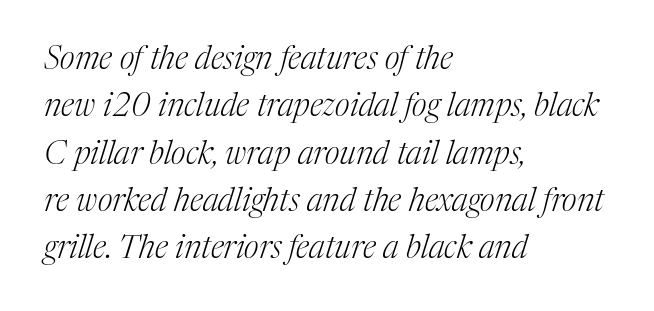
Q: Is the text bold? A: No.
Q: Is the text italic (slanted)? A: Yes, it leans right by about 17 degrees.
Q: Is the typeface a serif or a sans-serif typeface? A: Serif.
Q: Is the text underlined? A: No.
Q: How is the paragraph aligned? A: Left-aligned.
Q: Is the spacing between letters normal or unusually wide? A: Normal.
Q: Is the spacing between lines tight, normal or loose? A: Normal.
Q: Width (condensed, normal, or wide)? A: Normal.
Q: Stroke contrast? A: Medium.
Q: x-height? A: Medium.
Q: Monospaced? A: No.
